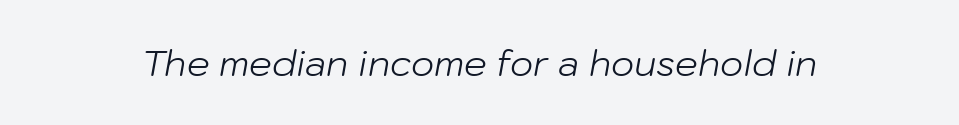
{"italic": "yes", "lean": "right", "slant_degrees": 10, "bold": "no", "weight": "light", "width": "normal", "stroke_contrast": "low", "x_height": "medium", "monospaced": "no", "underline": "no", "letter_spacing": "normal", "letter_spacing_em": 0.0, "glyph_px": 36}
